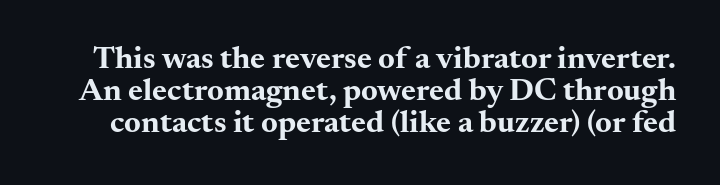
These lines are rendered in a variable-pitch font. The passage shown is typeset with a serif family. The string is rendered with underlining switched off. What weight is shown? A full bold with thick strokes.
